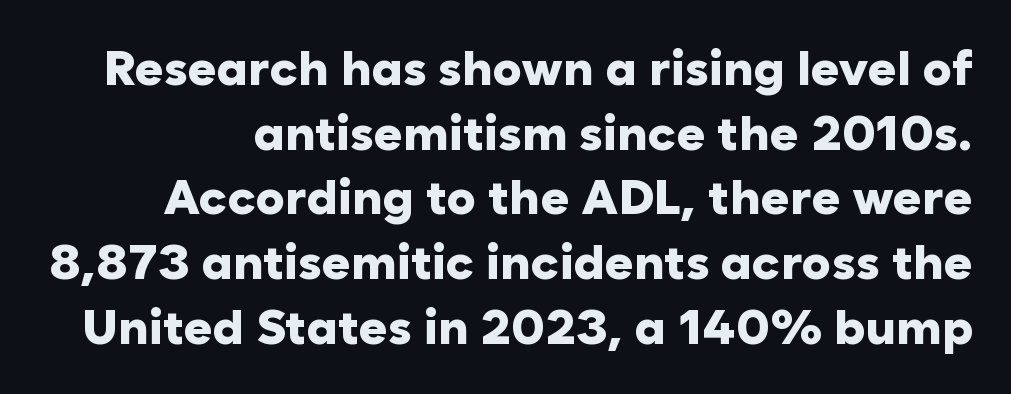
Glance below the letters and you will spot only blank space. Leading: standard. Grotesque or geometric, the face here clearly has no serifs. Each letter keeps its own natural width here, so spacing adapts to shape. A dark, heavy texture on the line: the type is bold.
